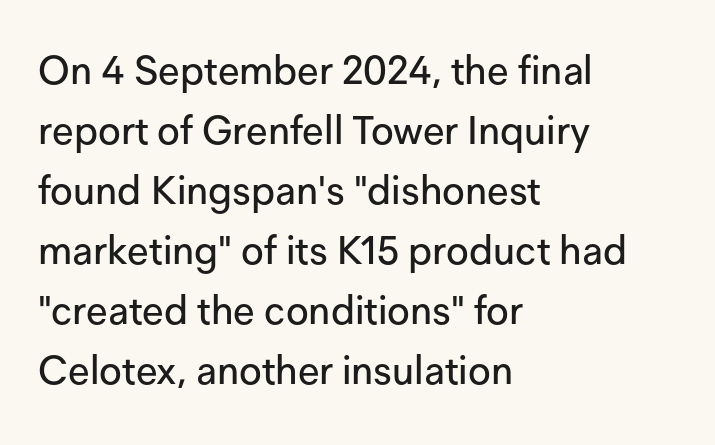
{"serif": "no", "italic": "no", "width": "normal", "stroke_contrast": "low", "x_height": "medium", "monospaced": "no", "underline": "no", "align": "left", "line_spacing": "normal", "line_spacing_ratio": 1.54, "letter_spacing": "normal", "letter_spacing_em": 0.0, "glyph_px": 39}
